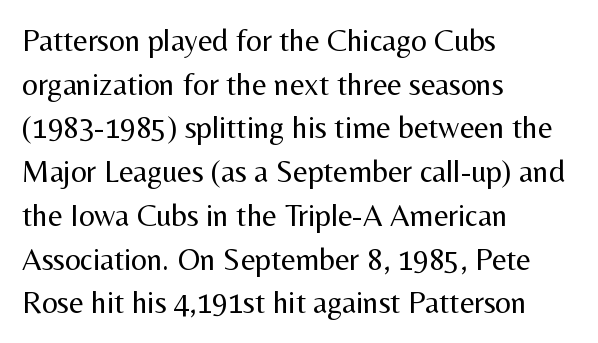
The image shows 31 px regular-weight sans-serif type, upright; set left-aligned, normal line spacing (1.41x), normal letter spacing, not underlined; medium stroke contrast and a medium x-height.
